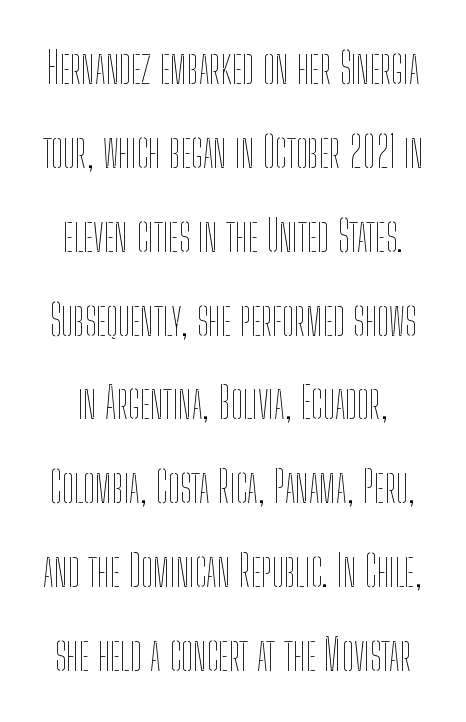
The image shows 43 px thin, condensed type, upright; set loose line spacing (1.95x), normal letter spacing, not underlined; low stroke contrast and a medium x-height.
